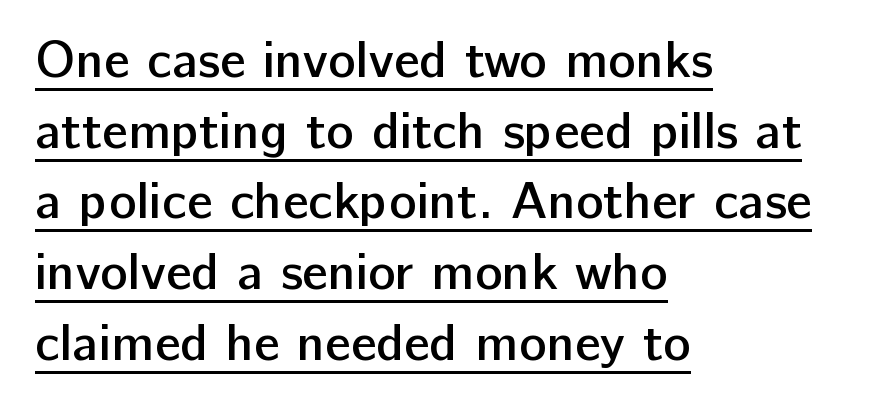
Each letter keeps its own natural width here, so spacing adapts to shape. The passage shown is underscored from start to finish. On the weight axis this lands at semibold, roughly 600. Letterform terminals end flat and unadorned throughout the passage. The horizontal fit of the characters is conventional and even.
